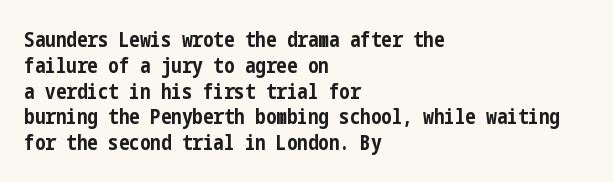
The image shows 21 px bold type, upright; set left-aligned, line spacing 1.23x, normal letter spacing, not underlined.
